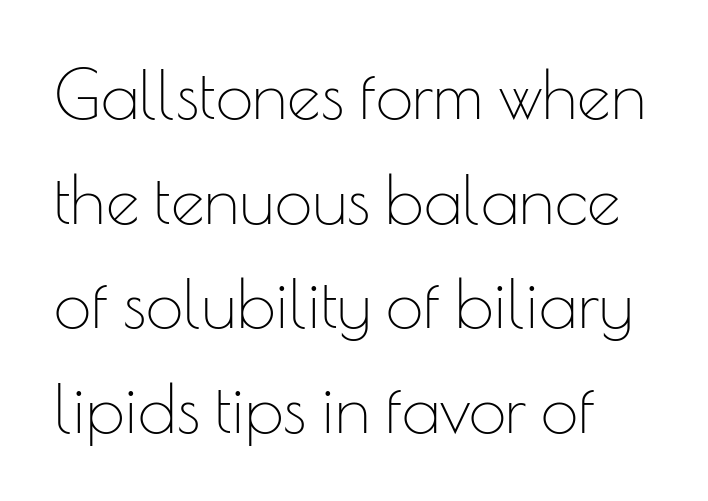
Q: Is the text bold? A: No.
Q: Is the text italic (slanted)? A: No, it is upright.
Q: Is the typeface a serif or a sans-serif typeface? A: Sans-serif.
Q: Is the text underlined? A: No.
Q: Is the spacing between letters normal or unusually wide? A: Normal.
Q: Is the spacing between lines tight, normal or loose? A: Normal.
Q: Width (condensed, normal, or wide)? A: Normal.
Q: Stroke contrast? A: Low.
Q: x-height? A: Small.
Q: Monospaced? A: No.
